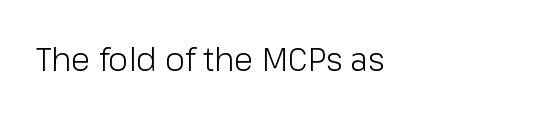
The face used here is a sans, in the tradition of grotesques and geometrics. These lines are rendered in a variable-pitch font. This rendering features lettering with no underline. Standard letterfit; no display-style spreading of the glyphs. The passage shown is not bold in any degree.
